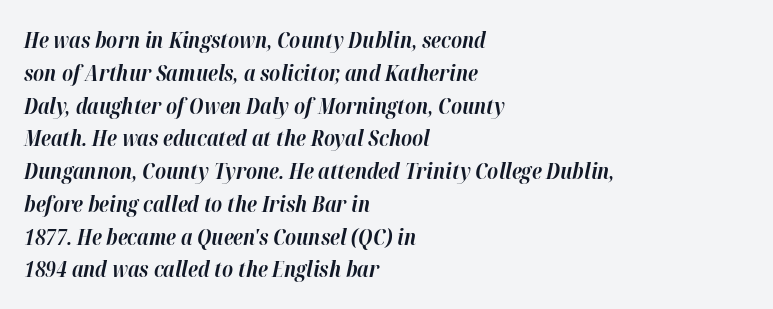
Q: Is the text bold? A: Yes.
Q: Is the text italic (slanted)? A: Yes, it leans right by about 12 degrees.
Q: Is the text underlined? A: No.
Q: How is the paragraph aligned? A: Left-aligned.
Q: Is the spacing between letters normal or unusually wide? A: Normal.
Q: Is the spacing between lines tight, normal or loose? A: Normal.
